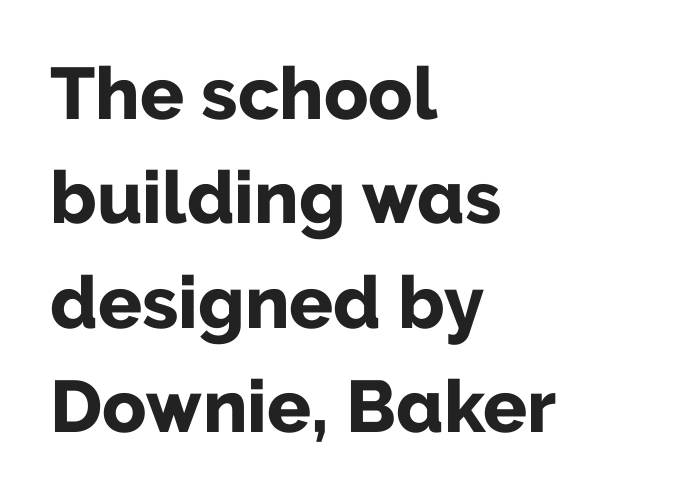
Q: Is the text bold? A: Yes.
Q: Is the text italic (slanted)? A: No, it is upright.
Q: Is the typeface a serif or a sans-serif typeface? A: Sans-serif.
Q: Is the text underlined? A: No.
Q: How is the paragraph aligned? A: Left-aligned.
Q: Is the spacing between letters normal or unusually wide? A: Normal.
Q: Is the spacing between lines tight, normal or loose? A: Normal.
Q: Width (condensed, normal, or wide)? A: Normal.
Q: Stroke contrast? A: Low.
Q: x-height? A: Medium.
Q: Monospaced? A: No.
